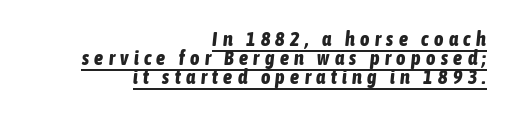
This is underlined copy, the kind a proofreader might mark for attention. The lines in this sample share a right terminus and differ only in where they begin. The block of text is dense from top to bottom, with scant space between rows. The whole block is typeset with a tilt.
